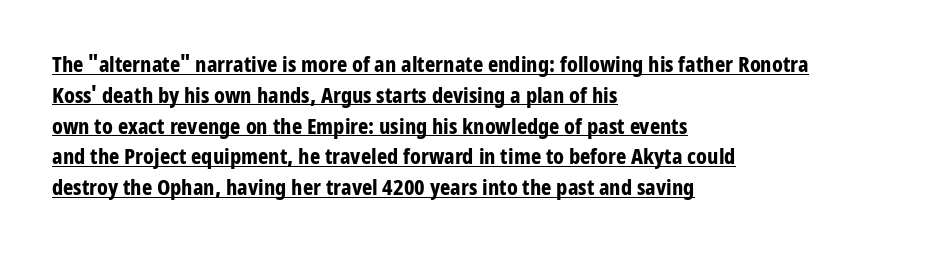
The image shows 22 px bold type, upright; set left-aligned, normal line spacing (1.4x), normal letter spacing, underlined.
